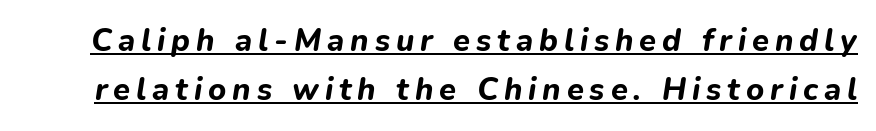
The face used here is proportionally spaced, like ordinary book or web type. Each glyph is drawn with heavy, bold strokes. This is underlined copy, the kind a proofreader might mark for attention. The line-height multiplier appears to be the usual default. Slant detected: the letters are inclined.
